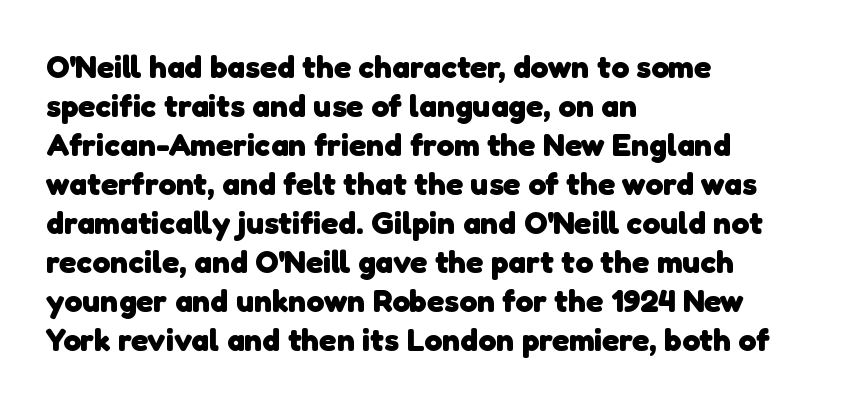
{"serif": "no", "bold": "yes", "weight": "heavy", "width": "normal", "stroke_contrast": "low", "x_height": "medium", "monospaced": "no", "underline": "no", "align": "left", "line_spacing_ratio": 1.22, "letter_spacing": "normal", "letter_spacing_em": 0.0, "glyph_px": 32}
